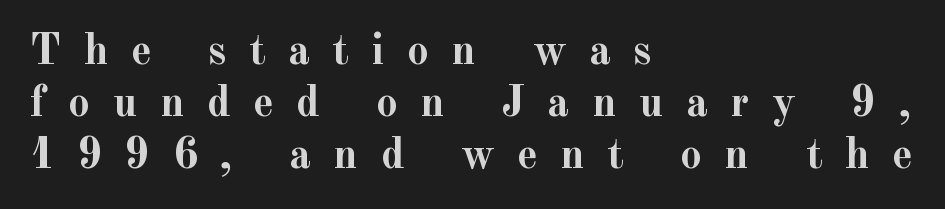
The designer went with a serif here, giving each stem small feet. Does the lettering tilt? It doesn't — this is upright. Students, note that the glyphs here are deliberately spaced far apart. Here the designer chose a conventional face with non-uniform glyph widths. The paragraph shown leans on its left margin.
